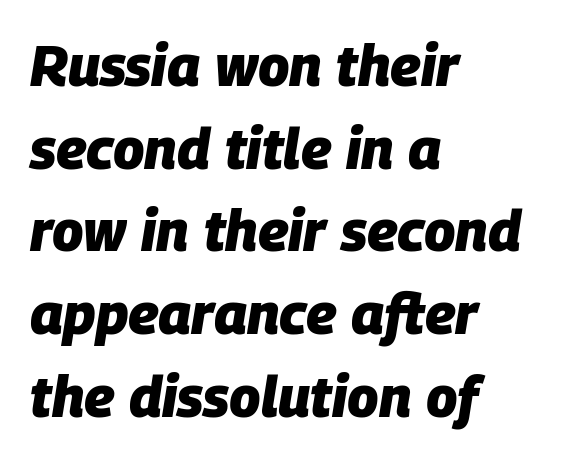
Only glyphs here, with clear space below each row. Looks like regular typesetting: each glyph gets only the width it needs. There's an unmistakable incline to the writing here. Tracking value appears to be zero — textbook default spacing. Leading: standard.
